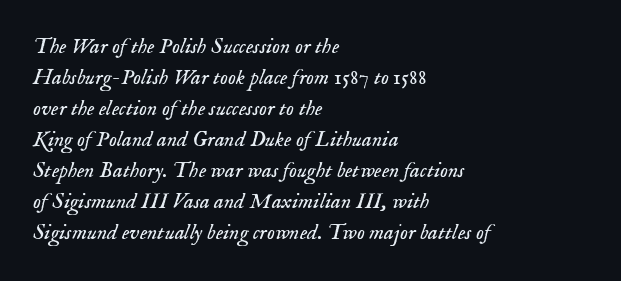
Q: Is the text bold? A: No.
Q: Is the text italic (slanted)? A: Yes, it leans right by about 18 degrees.
Q: Is the text underlined? A: No.
Q: How is the paragraph aligned? A: Left-aligned.
Q: Is the spacing between letters normal or unusually wide? A: Normal.
Q: Is the spacing between lines tight, normal or loose? A: Normal.
